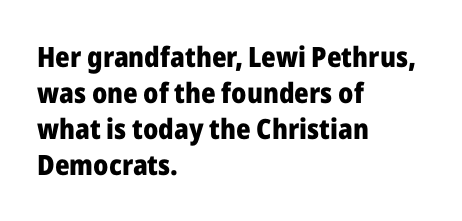
The designer left line spacing at the default. Visually the block forms a straight wall on the left and a jagged coastline on the right. Looks like regular typesetting: each glyph gets only the width it needs. The line texture is even and compact thanks to regular tracking. The space beneath each line is pristine and unruled. This is sans-serif lettering, the kind often seen on screens and signage.
